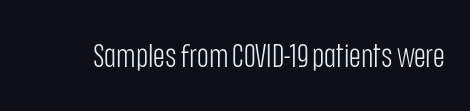
Italic: no, the glyphs are upright roman. Inter-character spacing is left at the font's built-in metrics. The passage shown is not bold in any degree. Quick note: underline off.
